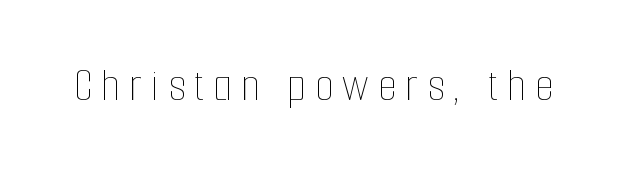
{"italic": "no", "bold": "no", "weight": "thin", "width": "condensed", "stroke_contrast": "low", "x_height": "medium", "monospaced": "no", "underline": "no", "glyph_px": 49}
